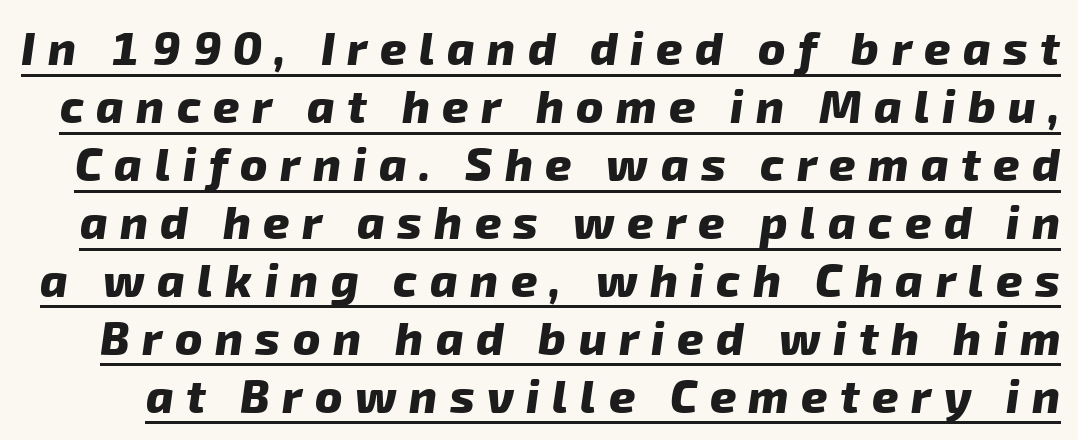
Q: Is the text bold? A: Yes.
Q: Is the typeface a serif or a sans-serif typeface? A: Sans-serif.
Q: Is the text underlined? A: Yes.
Q: Is the spacing between letters normal or unusually wide? A: Unusually wide.
Q: Is the spacing between lines tight, normal or loose? A: Normal.
Q: Width (condensed, normal, or wide)? A: Normal.
Q: Stroke contrast? A: Low.
Q: x-height? A: Medium.
Q: Monospaced? A: No.
